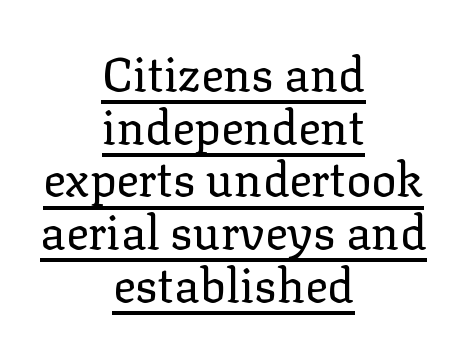
Q: Is the text bold? A: No.
Q: Is the text italic (slanted)? A: No, it is upright.
Q: Is the typeface a serif or a sans-serif typeface? A: Serif.
Q: Is the text underlined? A: Yes.
Q: How is the paragraph aligned? A: Centered.
Q: Is the spacing between letters normal or unusually wide? A: Normal.
Q: Is the spacing between lines tight, normal or loose? A: Tight.
Q: Width (condensed, normal, or wide)? A: Normal.
Q: Stroke contrast? A: Low.
Q: x-height? A: Medium.
Q: Monospaced? A: No.
